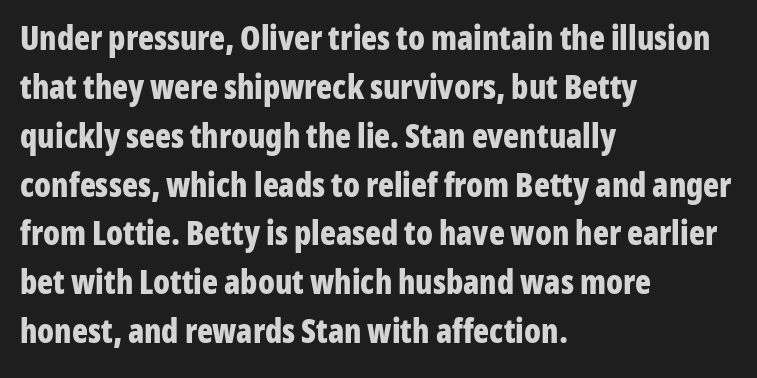
The image shows 33 px bold, condensed sans-serif type, upright; set left-aligned, normal line spacing (1.48x), normal letter spacing, not underlined; low stroke contrast and a medium x-height.
